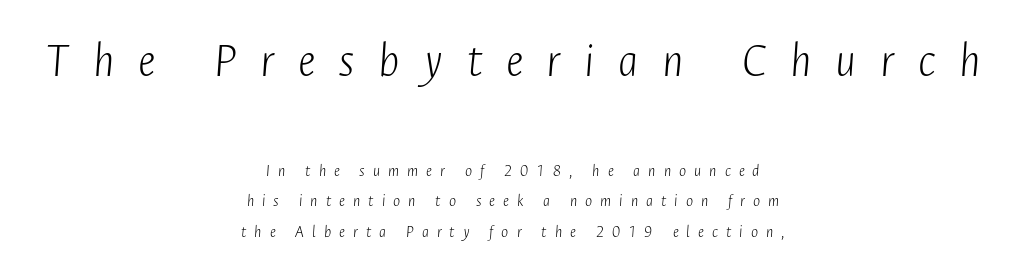
The image shows 50 px light, condensed type, italic (leaning right); set centered, line spacing 1.78x, unusually wide letter spacing (+0.47 em), not underlined; the first (top) block is 2.94x larger; low stroke contrast and a medium x-height.
